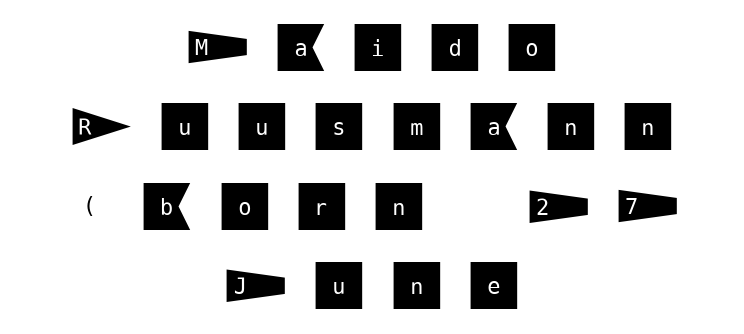
The image shows 53 px sans-serif type, upright; set centered, normal line spacing (1.5x), unusually wide letter spacing (+0.48 em), not underlined; medium stroke contrast and a large x-height.
